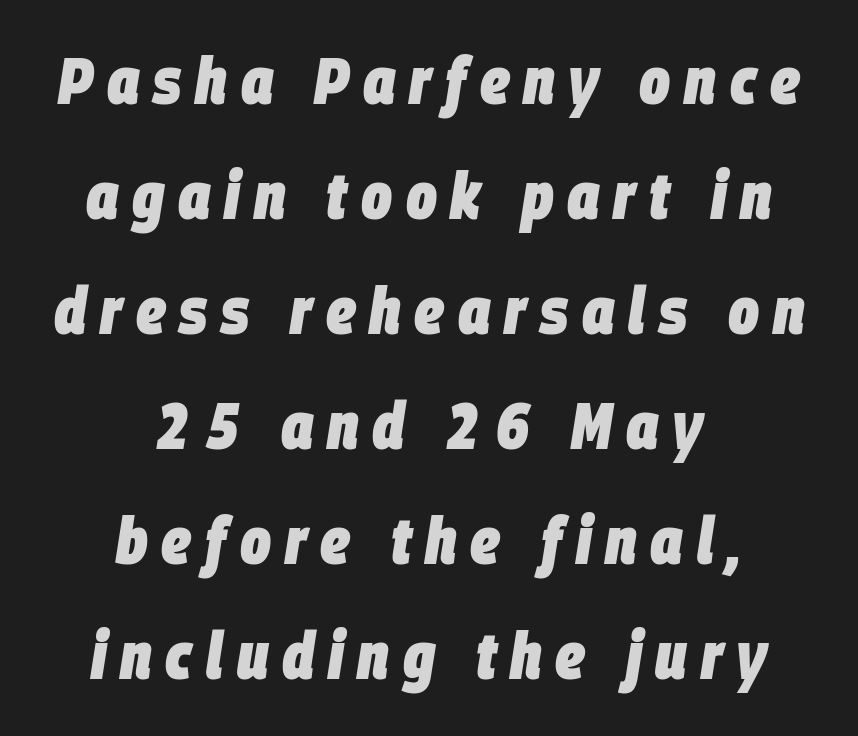
Q: Is the text bold? A: Yes.
Q: Is the text italic (slanted)? A: Yes, it leans right by about 9 degrees.
Q: Is the text underlined? A: No.
Q: How is the paragraph aligned? A: Centered.
Q: Is the spacing between letters normal or unusually wide? A: Unusually wide.
Q: Width (condensed, normal, or wide)? A: Condensed.
Q: Stroke contrast? A: Low.
Q: x-height? A: Large.
Q: Monospaced? A: No.
